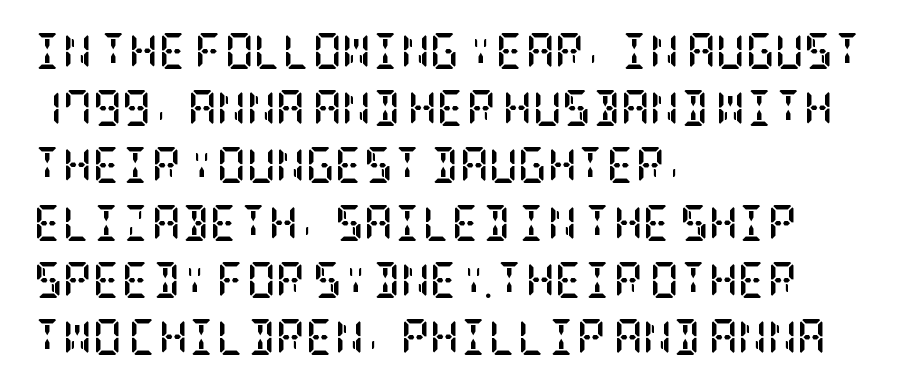
Q: Is the text bold? A: Yes.
Q: Is the text italic (slanted)? A: No, it is upright.
Q: Is the typeface a serif or a sans-serif typeface? A: Serif.
Q: Is the text underlined? A: No.
Q: How is the paragraph aligned? A: Left-aligned.
Q: Is the spacing between letters normal or unusually wide? A: Normal.
Q: Is the spacing between lines tight, normal or loose? A: Normal.
Q: Width (condensed, normal, or wide)? A: Condensed.
Q: Stroke contrast? A: Low.
Q: x-height? A: Large.
